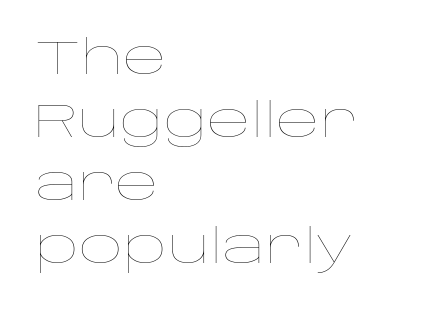
The image shows 48 px thin, wide type, upright; set left-aligned, normal line spacing (1.31x), normal letter spacing, not underlined; low stroke contrast and a large x-height.
